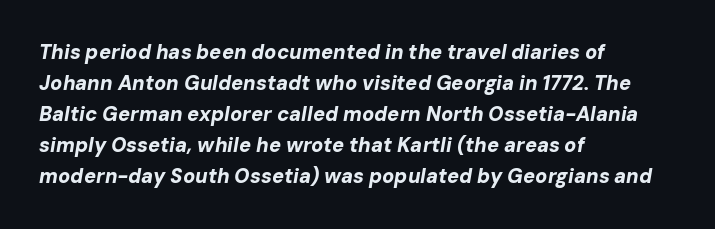
{"italic": "yes", "lean": "right", "slant_degrees": 10, "bold": "yes", "underline": "no", "align": "left", "line_spacing": "normal", "line_spacing_ratio": 1.55, "letter_spacing": "normal", "letter_spacing_em": 0.0, "glyph_px": 20}
